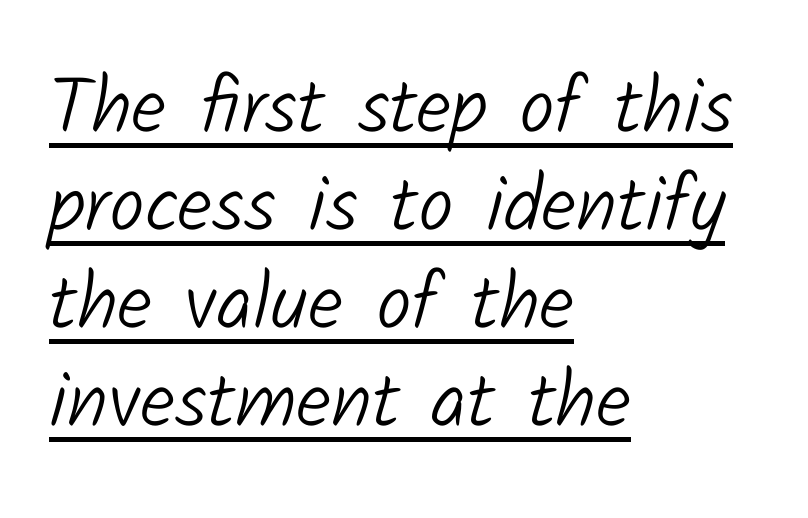
Q: Is the text bold? A: No.
Q: Is the typeface a serif or a sans-serif typeface? A: Sans-serif.
Q: Is the text underlined? A: Yes.
Q: How is the paragraph aligned? A: Left-aligned.
Q: Is the spacing between letters normal or unusually wide? A: Normal.
Q: Width (condensed, normal, or wide)? A: Normal.
Q: Stroke contrast? A: Low.
Q: x-height? A: Medium.
Q: Monospaced? A: No.
